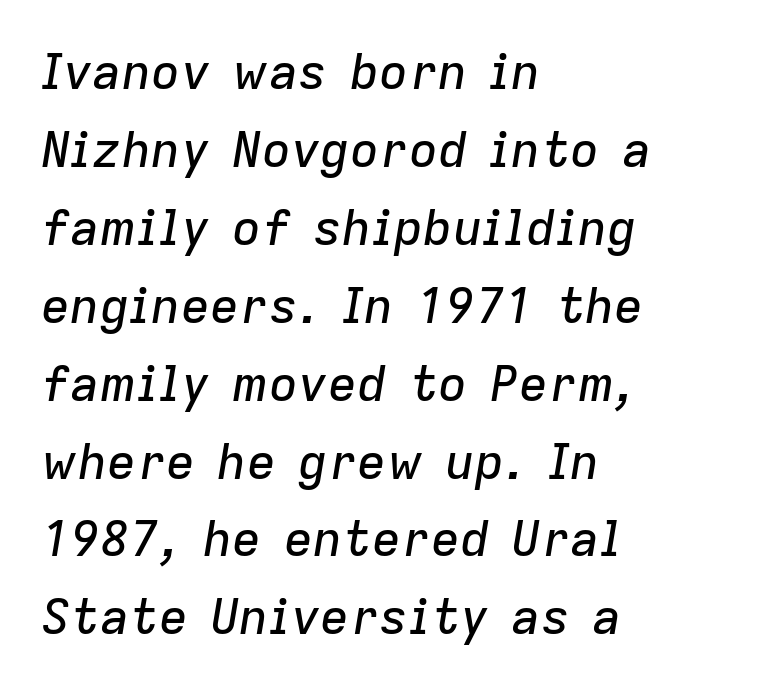
{"italic": "yes", "lean": "right", "slant_degrees": 9, "width": "normal", "stroke_contrast": "low", "x_height": "medium", "monospaced": "no", "underline": "no", "align": "left", "line_spacing": "normal", "line_spacing_ratio": 1.59, "letter_spacing": "normal", "letter_spacing_em": 0.0, "glyph_px": 49}
